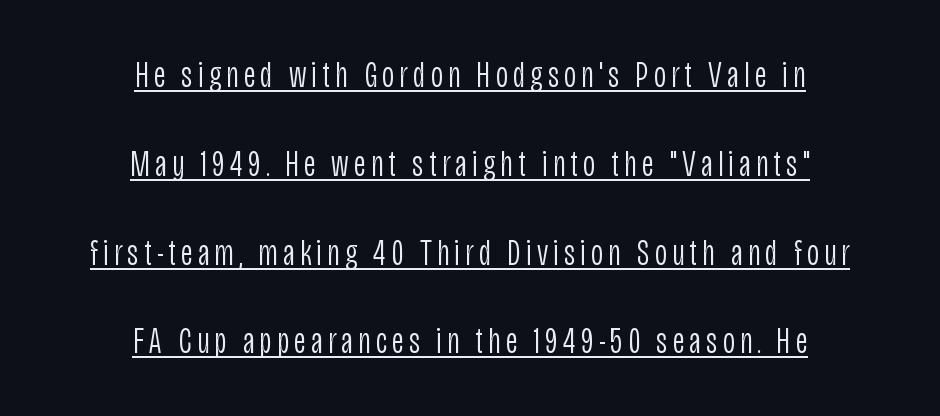
{"serif": "no", "italic": "no", "bold": "no", "weight": "light", "width": "condensed", "stroke_contrast": "low", "x_height": "large", "monospaced": "no", "underline": "yes", "align": "center", "line_spacing": "loose", "line_spacing_ratio": 2.4, "glyph_px": 37}
